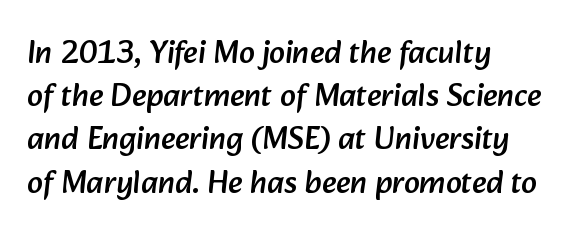
Does the leading feel generous? No, just average. This rendering leaves character spacing at its baseline value. These lines are rendered in a variable-pitch font. The space beneath each line is pristine and unruled. Regarding serifs, this sample does without them.
